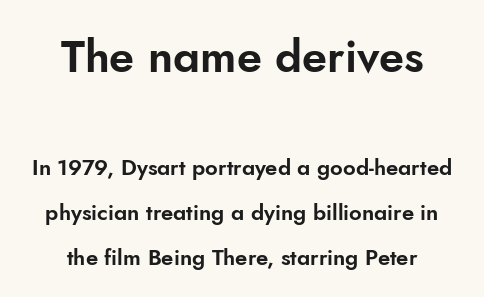
A typesetter would call this zero additional tracking. A great deal of white space separates one row of letters from the next. The axis of the letterforms is exactly vertical. Is this a fixed-width face? No — the glyphs have proportional, varying widths. Nobody drew a line under any word here. Nothing sits at the stroke ends, so this counts as sans-serif.
